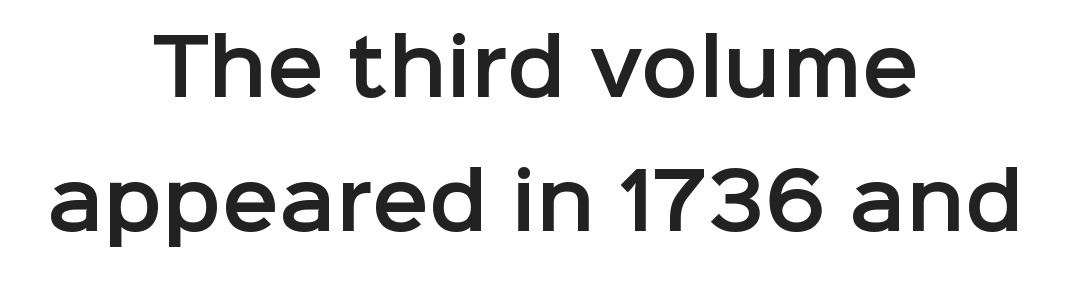
Q: Is the text italic (slanted)? A: No, it is upright.
Q: Is the typeface a serif or a sans-serif typeface? A: Sans-serif.
Q: Is the text underlined? A: No.
Q: How is the paragraph aligned? A: Centered.
Q: Is the spacing between letters normal or unusually wide? A: Normal.
Q: Width (condensed, normal, or wide)? A: Normal.
Q: Stroke contrast? A: Low.
Q: x-height? A: Medium.
Q: Monospaced? A: No.
